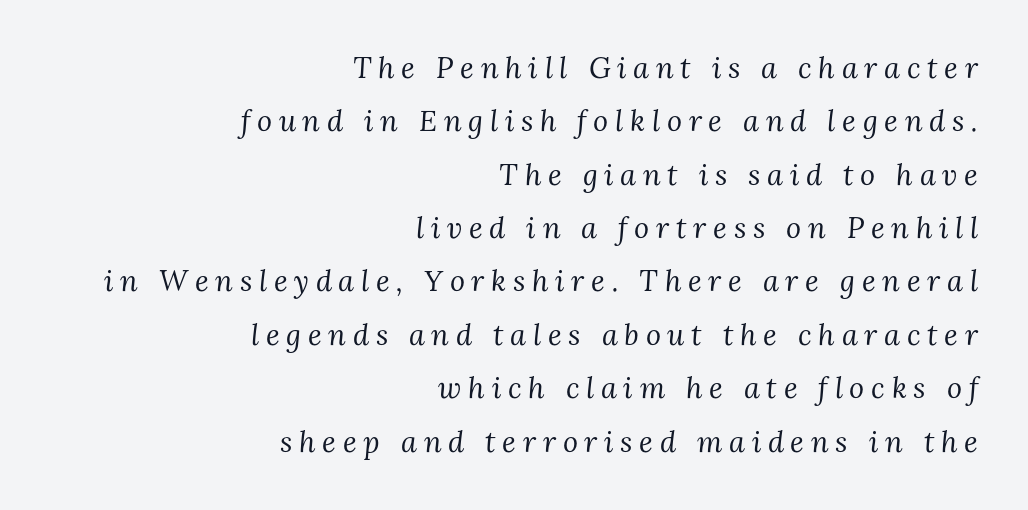
{"serif": "yes", "italic": "yes", "lean": "right", "slant_degrees": 3, "bold": "no", "weight": "regular", "width": "normal", "stroke_contrast": "medium", "x_height": "medium", "monospaced": "no", "underline": "no", "align": "right", "line_spacing_ratio": 1.84, "letter_spacing": "wide", "letter_spacing_em": 0.23, "glyph_px": 29}
